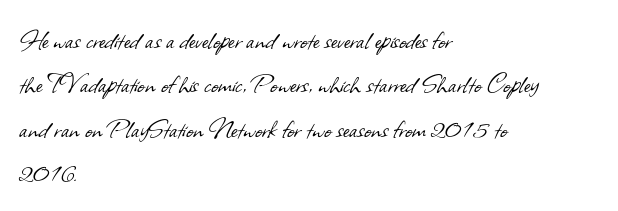
If you measured baseline to baseline, you'd find a middling distance. In CSS terms this would be text-align: left. Examine the stroke ends and you'll find no serifs. No letter is thick-stroked: the sample isn't bold. Observe the ordinary spacing: letters are neighbours, not strangers.
